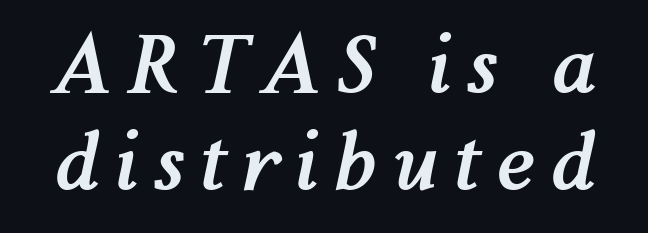
Q: Is the text bold? A: Yes.
Q: Is the text italic (slanted)? A: Yes, it leans right by about 12 degrees.
Q: Is the text underlined? A: No.
Q: Is the spacing between letters normal or unusually wide? A: Unusually wide.
Q: Width (condensed, normal, or wide)? A: Normal.
Q: Stroke contrast? A: Medium.
Q: x-height? A: Medium.
Q: Monospaced? A: No.
